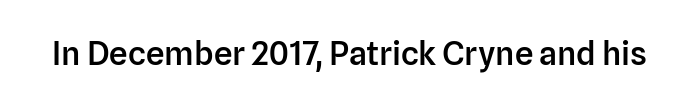
The image shows 33 px semibold sans-serif type, upright; set normal letter spacing, not underlined; low stroke contrast and a medium x-height.
